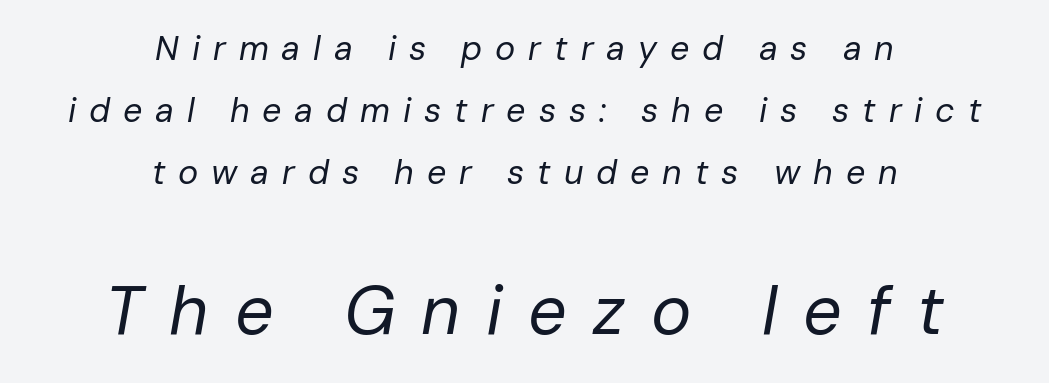
{"italic": "yes", "lean": "right", "slant_degrees": 10, "bold": "no", "weight": "regular", "width": "normal", "stroke_contrast": "low", "x_height": "medium", "monospaced": "no", "underline": "no", "align": "center", "line_spacing_ratio": 1.82, "letter_spacing": "wide", "letter_spacing_em": 0.38, "larger_block": "second", "size_ratio": 2.0, "glyph_px": 68}
